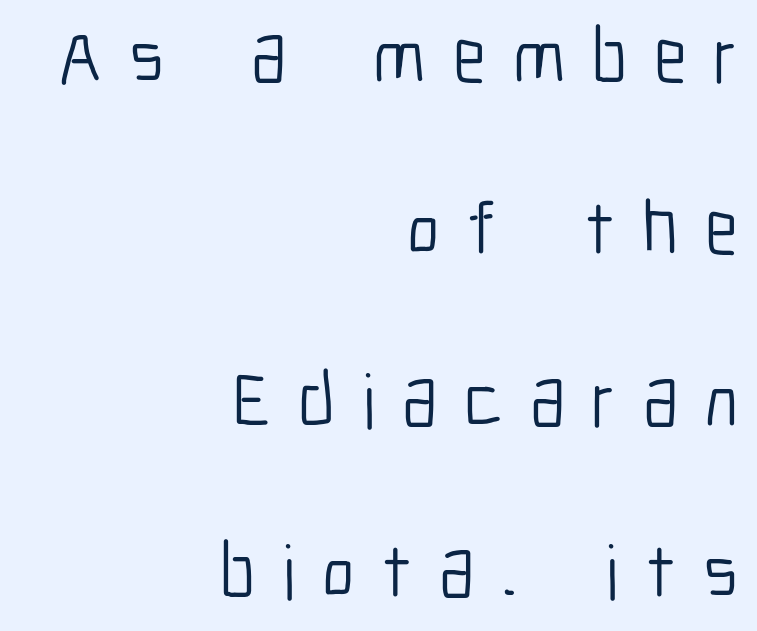
{"serif": "no", "italic": "no", "bold": "no", "weight": "light", "width": "condensed", "stroke_contrast": "low", "x_height": "medium", "monospaced": "no", "underline": "no", "align": "right", "line_spacing": "loose", "line_spacing_ratio": 2.26, "letter_spacing": "wide", "letter_spacing_em": 0.35, "glyph_px": 76}
